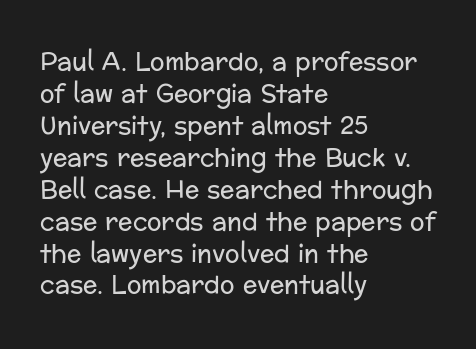
Q: Is the text bold? A: No.
Q: Is the text italic (slanted)? A: No, it is upright.
Q: Is the text underlined? A: No.
Q: How is the paragraph aligned? A: Left-aligned.
Q: Is the spacing between letters normal or unusually wide? A: Normal.
Q: Is the spacing between lines tight, normal or loose? A: Normal.
